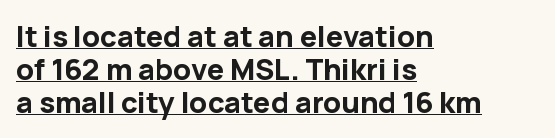
Q: Is the text bold? A: Yes.
Q: Is the text italic (slanted)? A: No, it is upright.
Q: Is the typeface a serif or a sans-serif typeface? A: Sans-serif.
Q: Is the text underlined? A: Yes.
Q: How is the paragraph aligned? A: Left-aligned.
Q: Is the spacing between letters normal or unusually wide? A: Normal.
Q: Is the spacing between lines tight, normal or loose? A: Tight.
Q: Width (condensed, normal, or wide)? A: Normal.
Q: Stroke contrast? A: Low.
Q: x-height? A: Medium.
Q: Monospaced? A: No.
